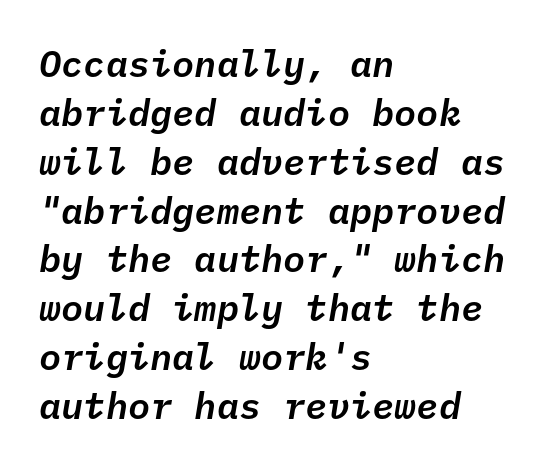
Q: Is the text italic (slanted)? A: Yes, it leans right by about 10 degrees.
Q: Is the text underlined? A: No.
Q: How is the paragraph aligned? A: Left-aligned.
Q: Is the spacing between letters normal or unusually wide? A: Normal.
Q: Is the spacing between lines tight, normal or loose? A: Normal.
Q: Width (condensed, normal, or wide)? A: Normal.
Q: Stroke contrast? A: Low.
Q: x-height? A: Medium.
Q: Monospaced? A: Yes.
